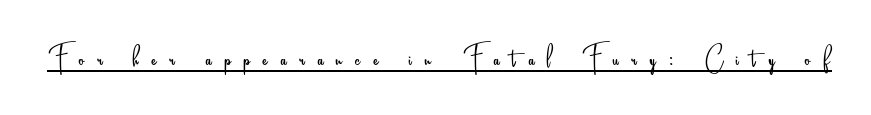
{"serif": "no", "bold": "no", "weight": "light", "width": "condensed", "stroke_contrast": "low", "x_height": "small", "monospaced": "no", "underline": "yes", "letter_spacing": "wide", "letter_spacing_em": 0.37, "glyph_px": 35}
